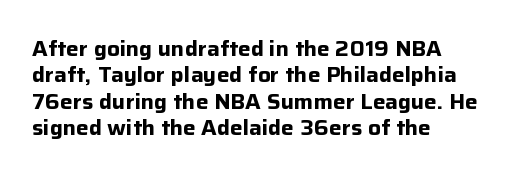
{"italic": "no", "bold": "yes", "underline": "no", "align": "left", "line_spacing": "normal", "line_spacing_ratio": 1.26, "letter_spacing": "normal", "letter_spacing_em": 0.0, "glyph_px": 21}
